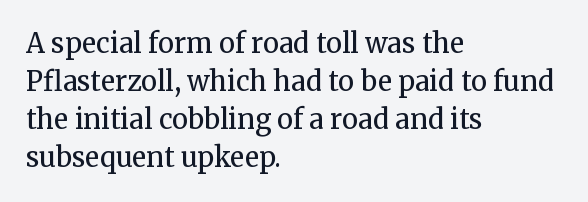
The image shows 27 px text type, upright; set left-aligned, normal line spacing (1.41x), normal letter spacing, not underlined.
